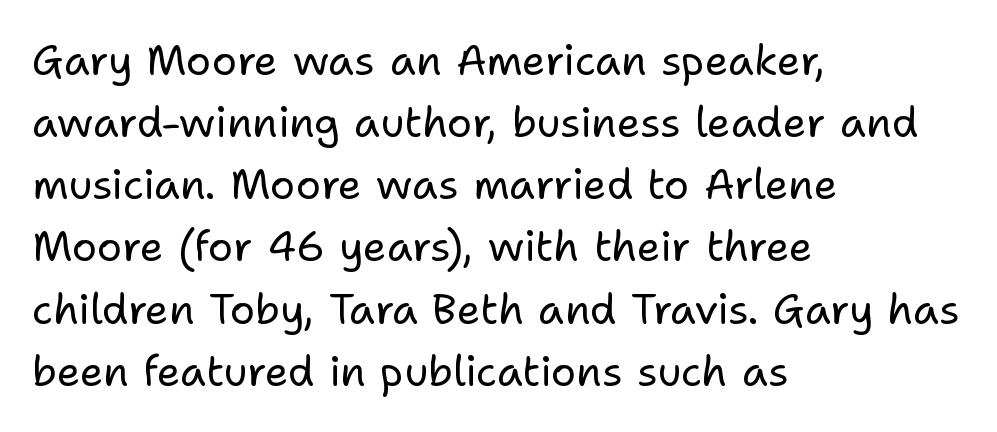
Weight class: somewhere from thin through regular. Observe the absence of serifs on each vertical stroke in this sample. The passage is arranged the way most books set body copy — flush left. The passage shown is not underscored anywhere. Honestly, the row spacing looks completely unremarkable. The letters stand straight up with perfectly vertical stems.
